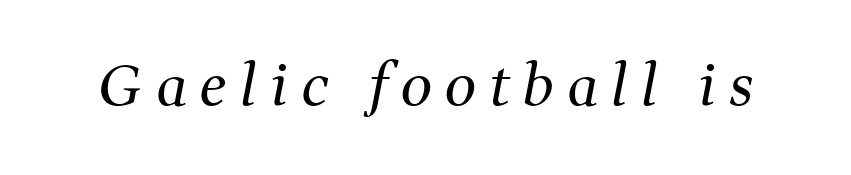
Q: Is the text bold? A: No.
Q: Is the text italic (slanted)? A: Yes, it leans right by about 11 degrees.
Q: Is the typeface a serif or a sans-serif typeface? A: Serif.
Q: Is the text underlined? A: No.
Q: Is the spacing between letters normal or unusually wide? A: Unusually wide.
Q: Width (condensed, normal, or wide)? A: Normal.
Q: Stroke contrast? A: Medium.
Q: x-height? A: Medium.
Q: Monospaced? A: No.
